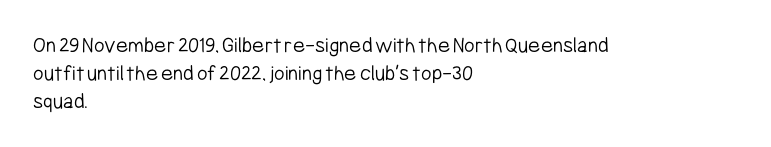
Every stem runs plumb, perpendicular to the baseline. Layout note: lines flush left. Decoration check: the copy has no underline. Short note: letters normally spaced.
